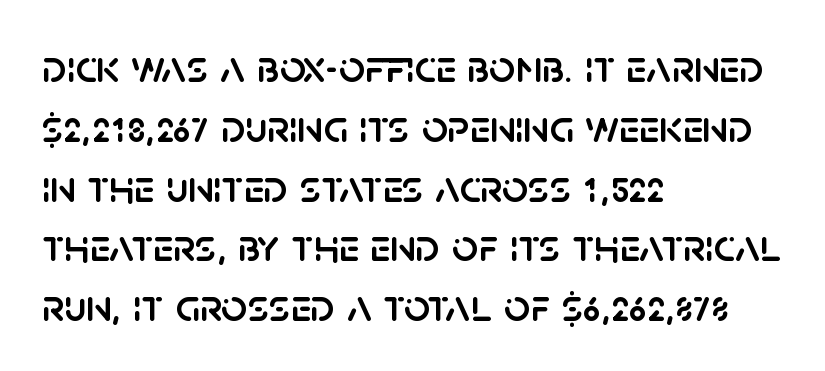
Descenders hang freely into open space. No extra tracking has been applied to these lines. Is there any slant? The stems are plumb. Is the block centered? No — it sits flush against the left margin. Quick note: interline space is typical. Nope, no serifs anywhere on these letters.
